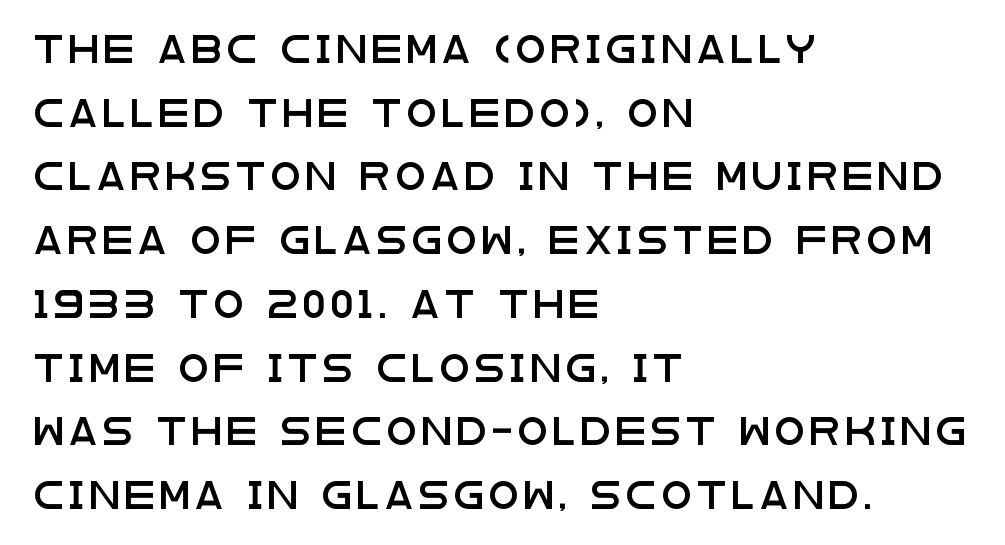
The image shows 27 px text type, upright; set left-aligned, loose line spacing (2.36x), unusually wide letter spacing (+0.2 em), not underlined.
